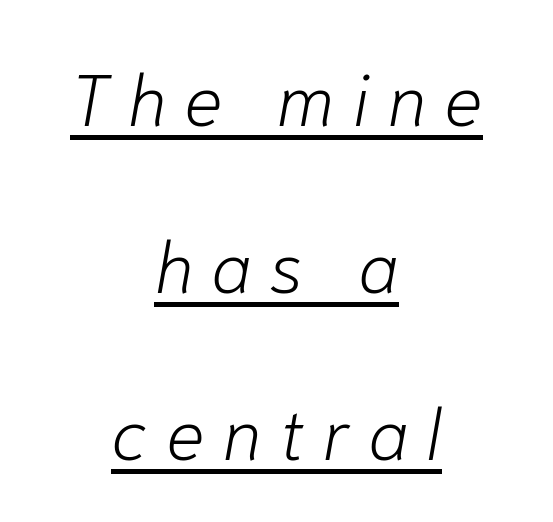
The typesetter chose a symmetrical, centered arrangement here. Spacing verdict: proportional, widths tailored to each character. What's the leading like? Stretched, with rows far apart. Vertical stems look standard width or narrower in stroke.
